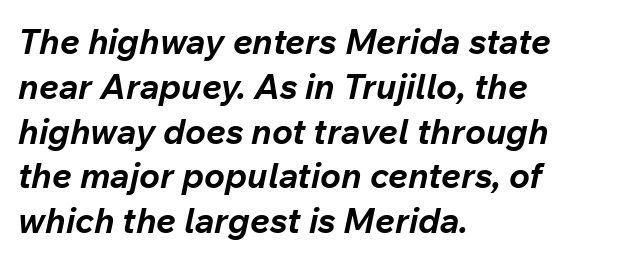
The image shows 35 px bold type, italic (leaning right); set left-aligned, normal line spacing (1.28x), normal letter spacing, not underlined; low stroke contrast and a medium x-height.
